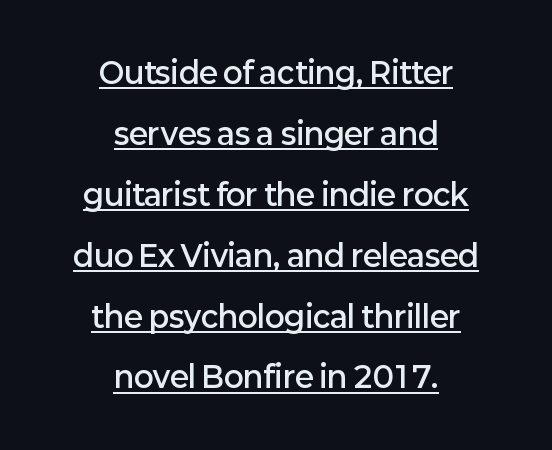
Q: Is the text bold? A: Semi-bold.
Q: Is the text italic (slanted)? A: No, it is upright.
Q: Is the typeface a serif or a sans-serif typeface? A: Sans-serif.
Q: Is the text underlined? A: Yes.
Q: How is the paragraph aligned? A: Centered.
Q: Is the spacing between letters normal or unusually wide? A: Normal.
Q: Is the spacing between lines tight, normal or loose? A: Loose.
Q: Width (condensed, normal, or wide)? A: Normal.
Q: Stroke contrast? A: Low.
Q: x-height? A: Medium.
Q: Monospaced? A: No.
